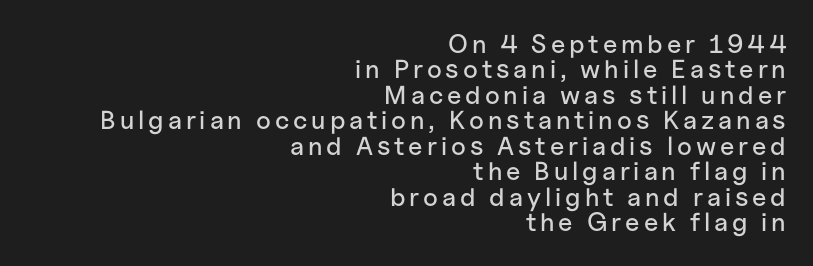
Q: Is the text italic (slanted)? A: No, it is upright.
Q: Is the text underlined? A: No.
Q: How is the paragraph aligned? A: Right-aligned.
Q: Is the spacing between lines tight, normal or loose? A: Tight.
